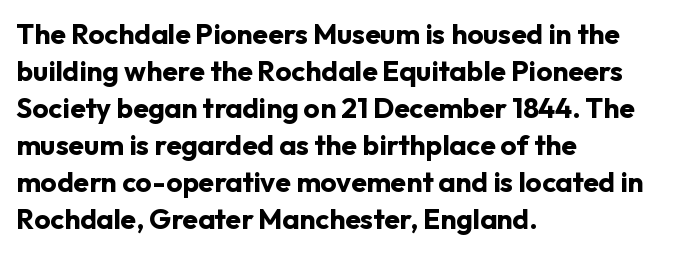
The image shows 28 px bold sans-serif type, upright; set left-aligned, normal line spacing (1.32x), normal letter spacing, not underlined; low stroke contrast and a medium x-height.
